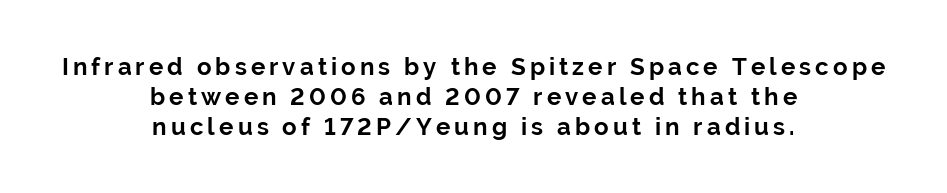
The glyphs have the mass of a bold cut. Every character sits straight up, as roman type does. The string is rendered with underlining switched off. Leftover space on each line is divided equally before and after the words.
